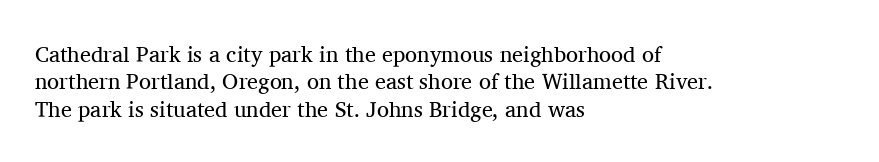
Q: Is the text bold? A: No.
Q: Is the text italic (slanted)? A: No, it is upright.
Q: Is the text underlined? A: No.
Q: How is the paragraph aligned? A: Left-aligned.
Q: Is the spacing between letters normal or unusually wide? A: Normal.
Q: Is the spacing between lines tight, normal or loose? A: Normal.
